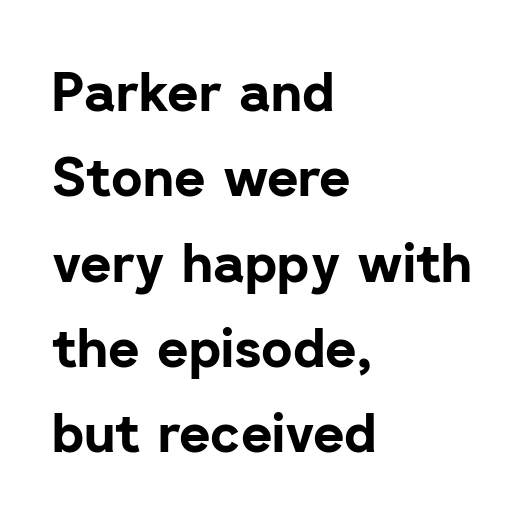
{"serif": "no", "italic": "no", "bold": "yes", "weight": "bold", "width": "normal", "stroke_contrast": "low", "x_height": "medium", "monospaced": "no", "underline": "no", "align": "left", "line_spacing": "normal", "line_spacing_ratio": 1.58, "letter_spacing": "normal", "letter_spacing_em": 0.0, "glyph_px": 54}
